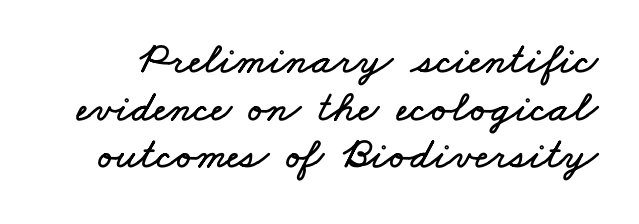
Underlining? Definitely not there. The rendering keeps characters at their native spacing. These lines huddle together more closely than default settings would place them. The face used here is proportionally spaced, like ordinary book or web type.
